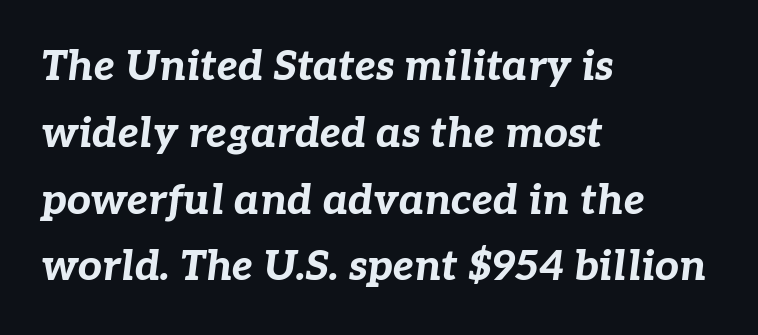
The image shows 42 px bold type, italic (leaning right); set left-aligned, normal line spacing (1.59x), normal letter spacing, not underlined; low stroke contrast and a medium x-height.
